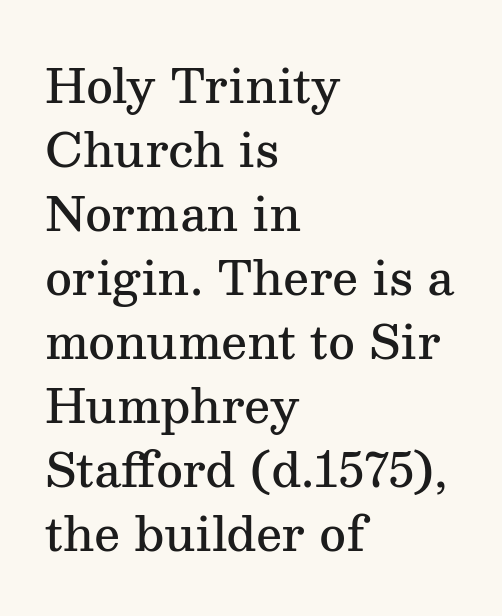
{"serif": "yes", "italic": "no", "bold": "semi", "weight": "semibold", "width": "normal", "stroke_contrast": "medium", "x_height": "medium", "monospaced": "no", "underline": "no", "align": "left", "line_spacing": "normal", "line_spacing_ratio": 1.39, "letter_spacing": "normal", "letter_spacing_em": 0.0, "glyph_px": 46}
